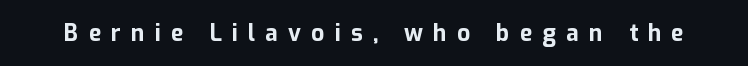
Q: Is the text bold? A: Yes.
Q: Is the text italic (slanted)? A: No, it is upright.
Q: Is the text underlined? A: No.
Q: Is the spacing between letters normal or unusually wide? A: Unusually wide.
